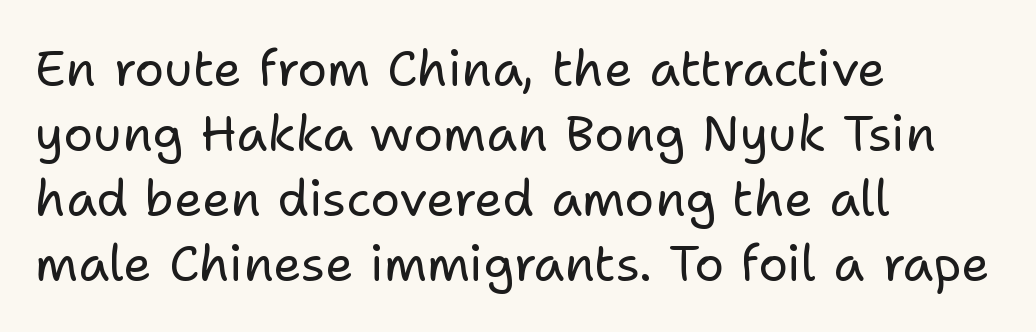
The image shows 50 px regular-weight sans-serif type, upright; set left-aligned, normal line spacing (1.3x), normal letter spacing, not underlined; low stroke contrast and a medium x-height.
